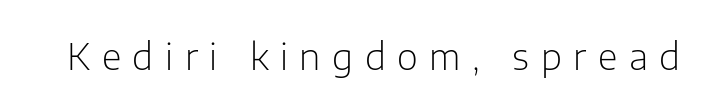
The image shows 36 px light sans-serif type, upright; set unusually wide letter spacing (+0.32 em), not underlined; low stroke contrast and a medium x-height.
